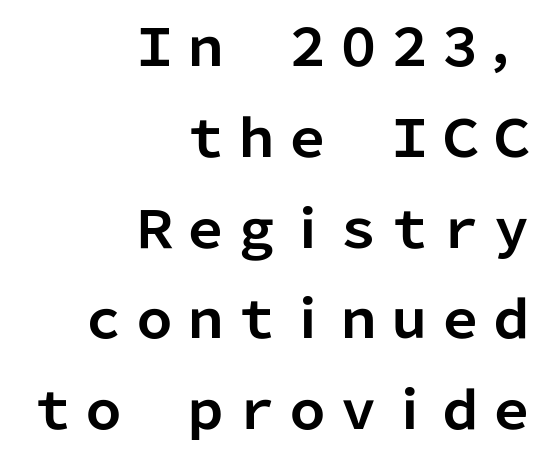
The image shows 51 px bold sans-serif type, upright; set right-aligned, line spacing 1.78x, normal letter spacing, not underlined; low stroke contrast and a medium x-height.
